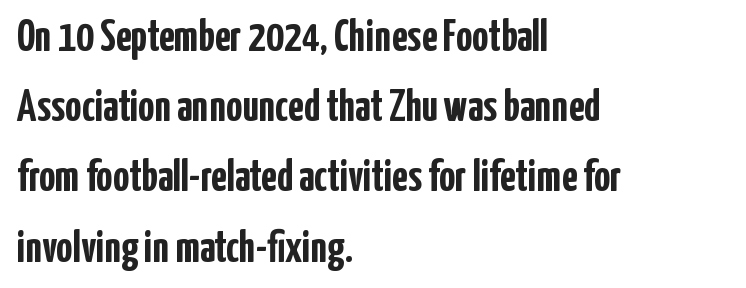
{"serif": "no", "italic": "no", "bold": "yes", "weight": "semibold", "width": "condensed", "stroke_contrast": "low", "x_height": "medium", "monospaced": "no", "underline": "no", "align": "left", "line_spacing": "normal", "line_spacing_ratio": 1.56, "letter_spacing": "normal", "letter_spacing_em": 0.0, "glyph_px": 45}
